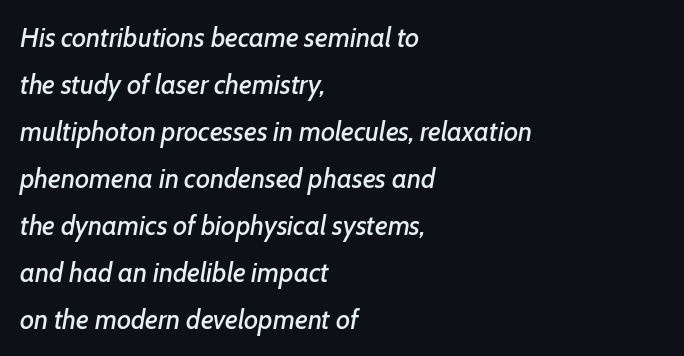
Between one letter and the next there's only the usual sliver of space. Every row of glyphs begins at an identical x-position on the left. The text carries the slant typical of an italic or oblique font. Type without underlining.
